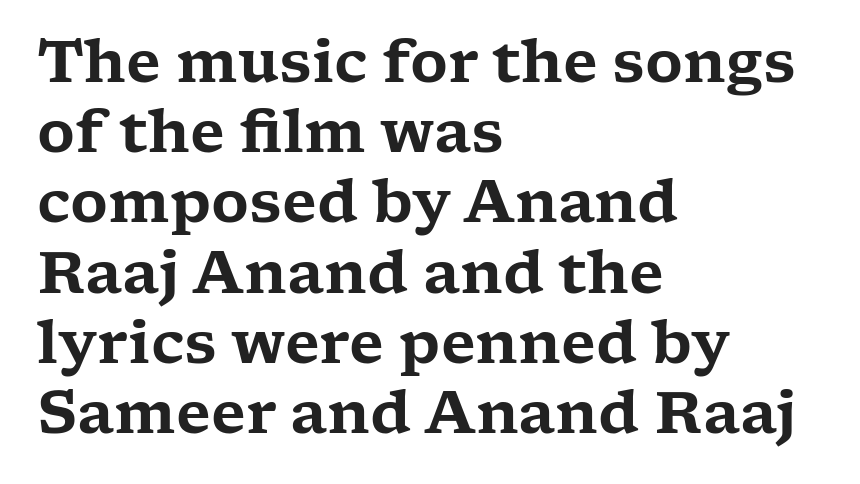
{"serif": "yes", "italic": "no", "width": "wide", "stroke_contrast": "low", "x_height": "medium", "monospaced": "no", "underline": "no", "align": "left", "line_spacing_ratio": 1.21, "letter_spacing": "normal", "letter_spacing_em": 0.0, "glyph_px": 58}
